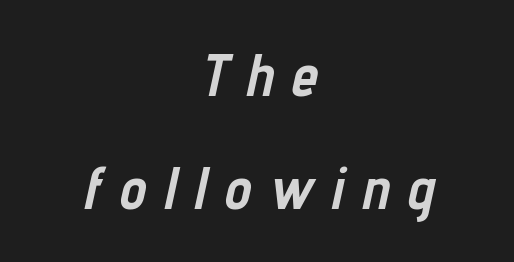
The image shows 61 px semibold, condensed type, italic (leaning right); set centered, line spacing 1.86x, unusually wide letter spacing (+0.3 em), not underlined; low stroke contrast and a medium x-height.
